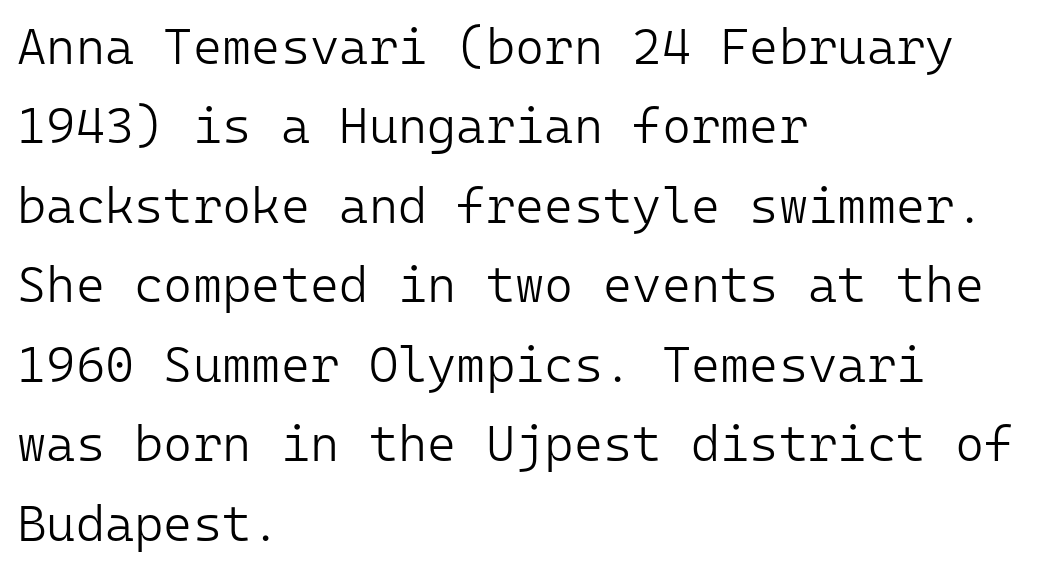
The image shows 50 px light sans-serif type, upright, monospaced; set left-aligned, normal line spacing (1.59x), normal letter spacing, not underlined; low stroke contrast and a medium x-height.
